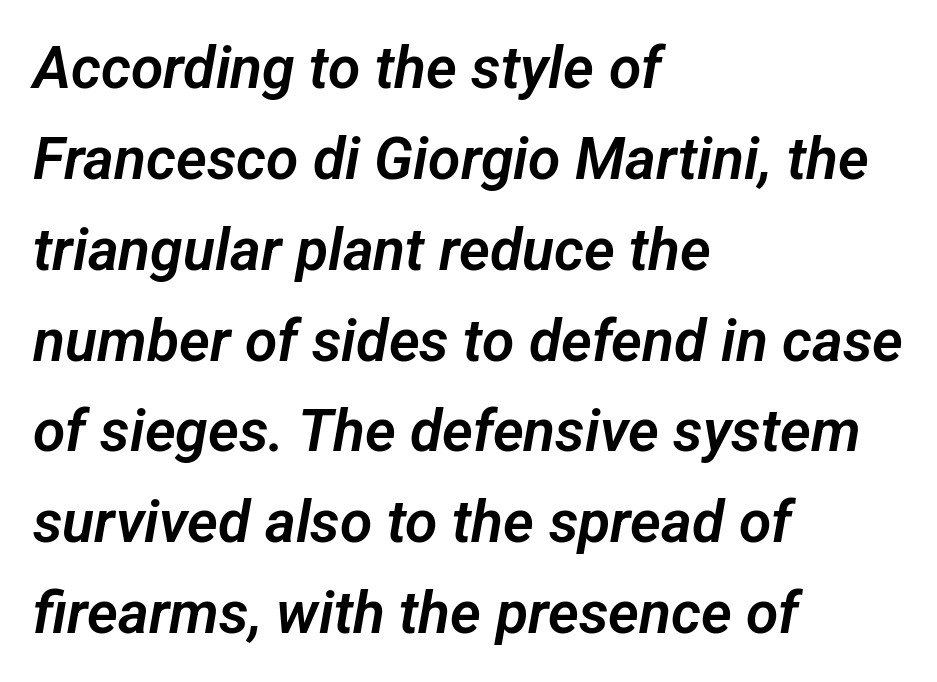
{"serif": "no", "width": "normal", "stroke_contrast": "low", "x_height": "medium", "monospaced": "no", "underline": "no", "align": "left", "line_spacing": "normal", "line_spacing_ratio": 1.54, "letter_spacing": "normal", "letter_spacing_em": 0.0, "glyph_px": 59}
